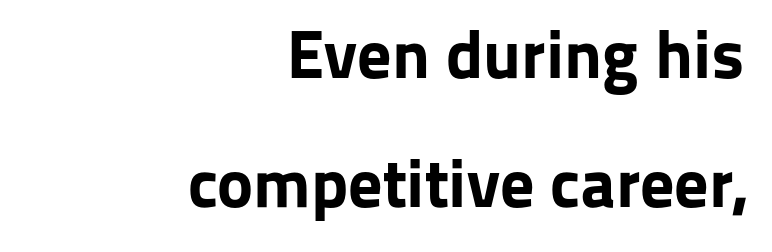
{"serif": "no", "italic": "no", "bold": "yes", "weight": "bold", "width": "normal", "stroke_contrast": "low", "x_height": "medium", "monospaced": "no", "underline": "no", "align": "right", "line_spacing": "loose", "line_spacing_ratio": 1.9, "letter_spacing": "normal", "letter_spacing_em": 0.0, "glyph_px": 68}
